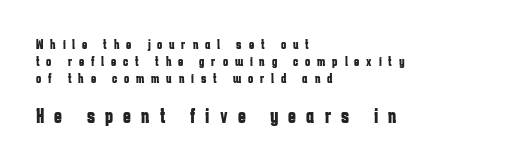
{"italic": "no", "bold": "yes", "underline": "no", "align": "left", "line_spacing_ratio": 1.23, "letter_spacing": "wide", "letter_spacing_em": 0.49, "larger_block": "second", "size_ratio": 1.5, "glyph_px": 21}
